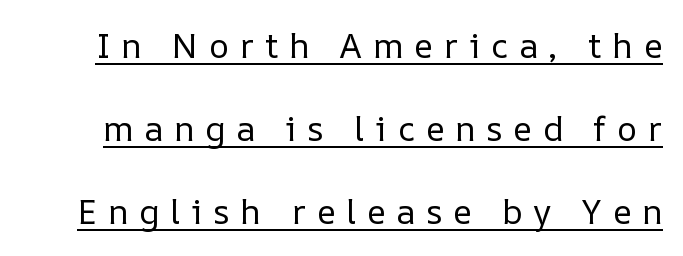
{"italic": "no", "bold": "no", "weight": "regular", "width": "normal", "stroke_contrast": "low", "x_height": "medium", "monospaced": "no", "underline": "yes", "line_spacing": "loose", "line_spacing_ratio": 2.44, "letter_spacing": "wide", "letter_spacing_em": 0.32, "glyph_px": 34}
